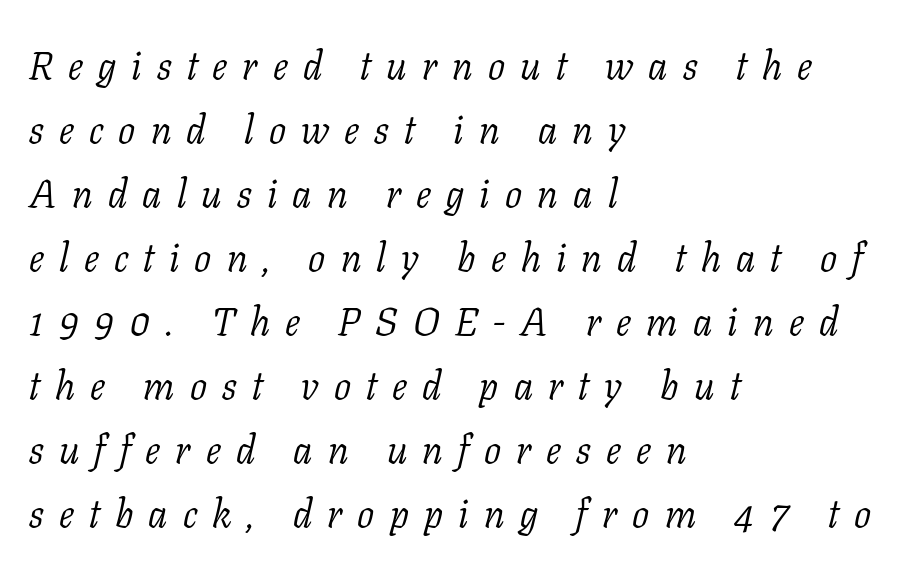
Q: Is the text bold? A: No.
Q: Is the text italic (slanted)? A: Yes, it leans right by about 11 degrees.
Q: Is the typeface a serif or a sans-serif typeface? A: Serif.
Q: Is the text underlined? A: No.
Q: How is the paragraph aligned? A: Left-aligned.
Q: Is the spacing between letters normal or unusually wide? A: Unusually wide.
Q: Is the spacing between lines tight, normal or loose? A: Normal.
Q: Width (condensed, normal, or wide)? A: Normal.
Q: Stroke contrast? A: Low.
Q: x-height? A: Medium.
Q: Monospaced? A: No.
